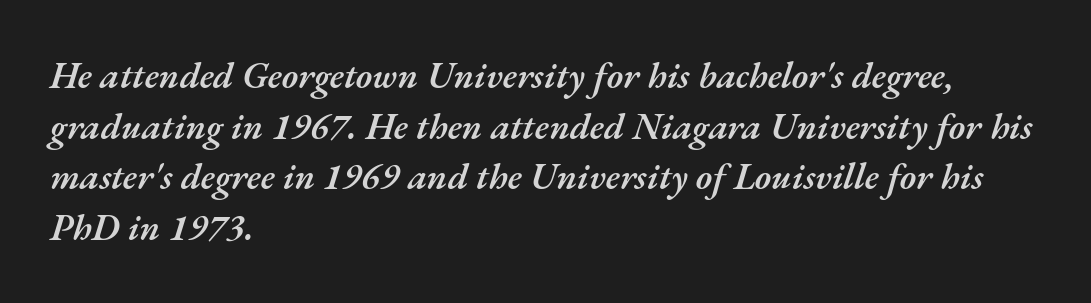
Q: Is the text bold? A: Semi-bold.
Q: Is the text italic (slanted)? A: Yes, it leans right by about 17 degrees.
Q: Is the text underlined? A: No.
Q: How is the paragraph aligned? A: Left-aligned.
Q: Is the spacing between letters normal or unusually wide? A: Normal.
Q: Is the spacing between lines tight, normal or loose? A: Normal.
Q: Width (condensed, normal, or wide)? A: Normal.
Q: Stroke contrast? A: Medium.
Q: x-height? A: Small.
Q: Monospaced? A: No.
